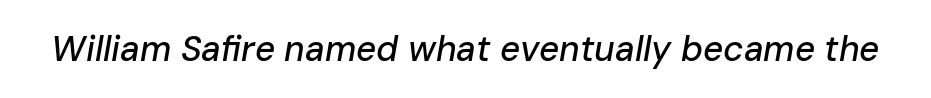
Varying glyph widths throughout — classic text-font behaviour. Observe the ordinary spacing: letters are neighbours, not strangers. Unmarked baselines from the first word to the last. Style check: oblique.
